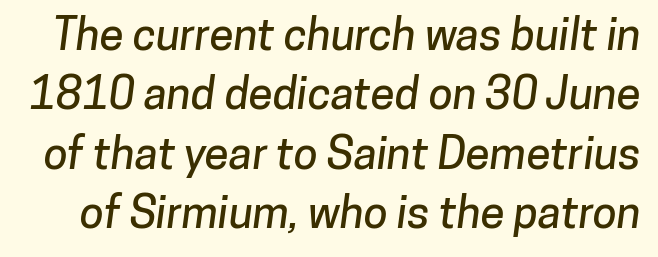
{"serif": "no", "width": "normal", "stroke_contrast": "low", "x_height": "medium", "monospaced": "no", "underline": "no", "line_spacing": "normal", "line_spacing_ratio": 1.35, "letter_spacing": "normal", "letter_spacing_em": 0.0, "glyph_px": 44}
